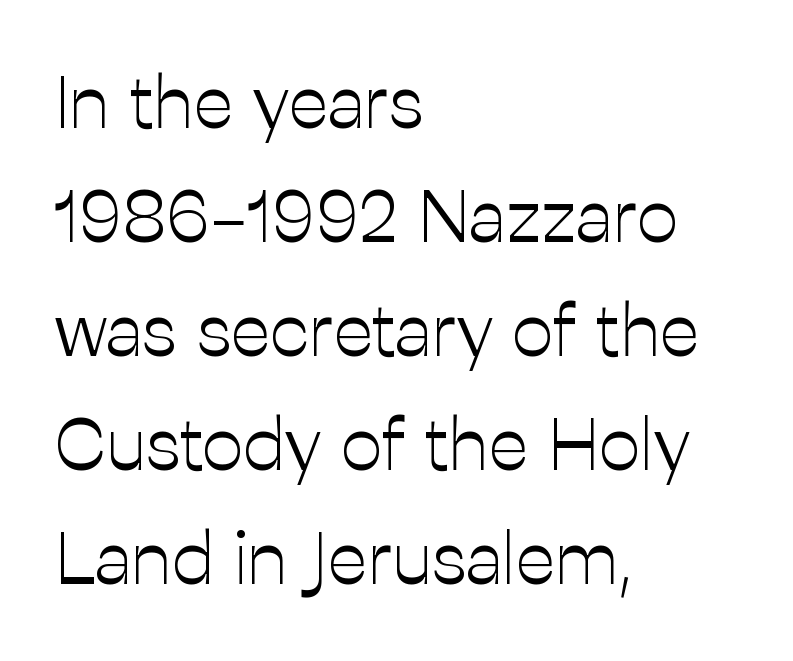
Q: Is the text bold? A: No.
Q: Is the text italic (slanted)? A: No, it is upright.
Q: Is the typeface a serif or a sans-serif typeface? A: Sans-serif.
Q: Is the text underlined? A: No.
Q: How is the paragraph aligned? A: Left-aligned.
Q: Is the spacing between letters normal or unusually wide? A: Normal.
Q: Is the spacing between lines tight, normal or loose? A: Normal.
Q: Width (condensed, normal, or wide)? A: Normal.
Q: Stroke contrast? A: Low.
Q: x-height? A: Medium.
Q: Monospaced? A: No.
